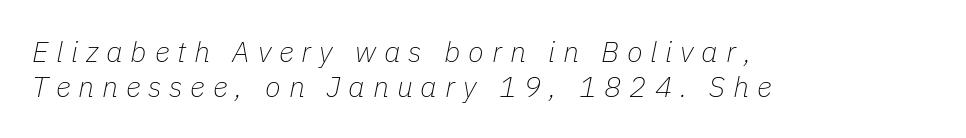
The image shows 29 px thin type, italic (leaning right); set left-aligned, line spacing 1.21x, unusually wide letter spacing (+0.27 em), not underlined; low stroke contrast and a medium x-height.
